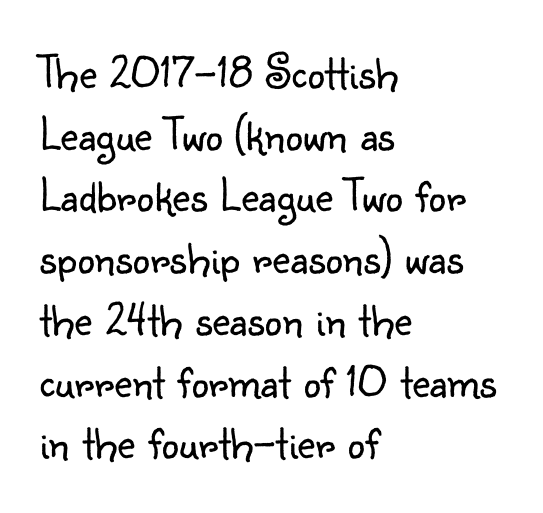
Q: Is the text bold? A: No.
Q: Is the text italic (slanted)? A: No, it is upright.
Q: Is the typeface a serif or a sans-serif typeface? A: Sans-serif.
Q: Is the text underlined? A: No.
Q: How is the paragraph aligned? A: Left-aligned.
Q: Is the spacing between letters normal or unusually wide? A: Normal.
Q: Is the spacing between lines tight, normal or loose? A: Normal.
Q: Width (condensed, normal, or wide)? A: Normal.
Q: Stroke contrast? A: Low.
Q: x-height? A: Small.
Q: Monospaced? A: No.
